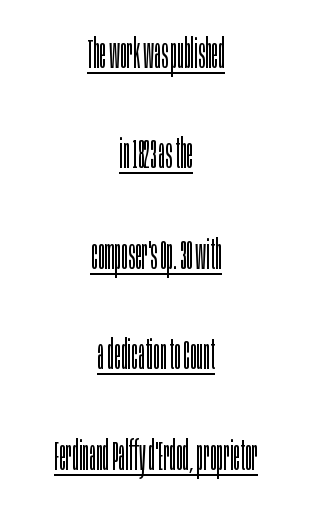
{"serif": "no", "italic": "no", "bold": "no", "weight": "light", "width": "condensed", "stroke_contrast": "low", "x_height": "large", "monospaced": "no", "underline": "yes", "align": "center", "line_spacing": "loose", "line_spacing_ratio": 2.45, "letter_spacing": "normal", "letter_spacing_em": 0.0, "glyph_px": 41}
